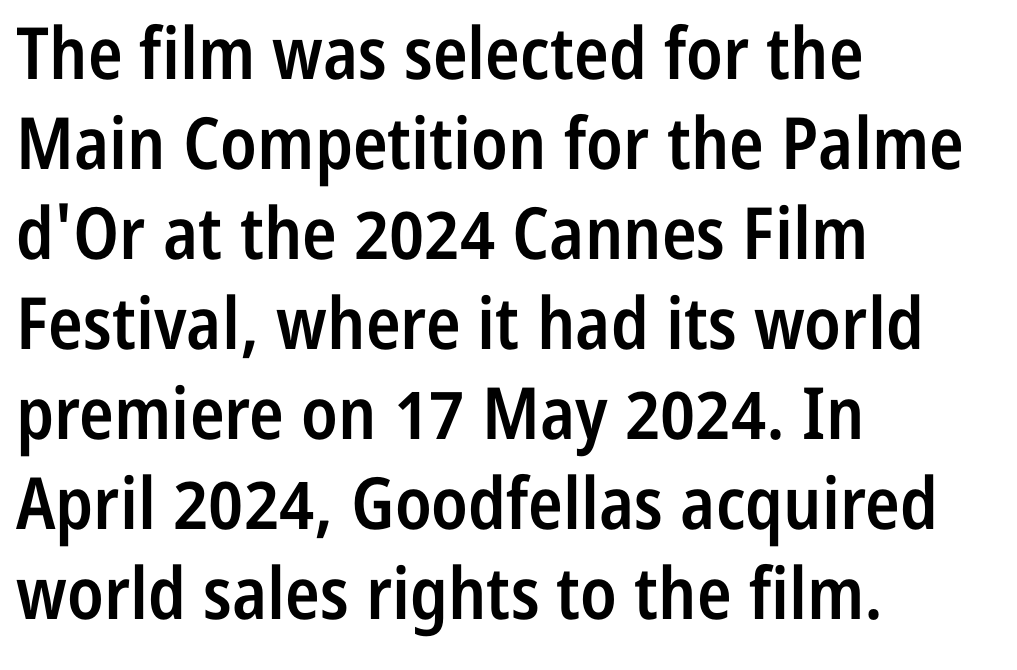
{"serif": "no", "italic": "no", "bold": "semi", "weight": "semibold", "width": "condensed", "stroke_contrast": "low", "x_height": "medium", "monospaced": "no", "underline": "no", "align": "left", "line_spacing": "normal", "line_spacing_ratio": 1.25, "letter_spacing": "normal", "letter_spacing_em": 0.0, "glyph_px": 72}
